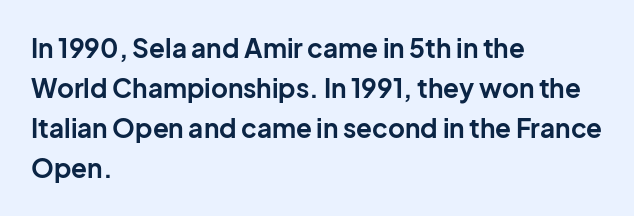
Q: Is the text bold? A: Yes.
Q: Is the text italic (slanted)? A: No, it is upright.
Q: Is the text underlined? A: No.
Q: How is the paragraph aligned? A: Left-aligned.
Q: Is the spacing between letters normal or unusually wide? A: Normal.
Q: Is the spacing between lines tight, normal or loose? A: Normal.
